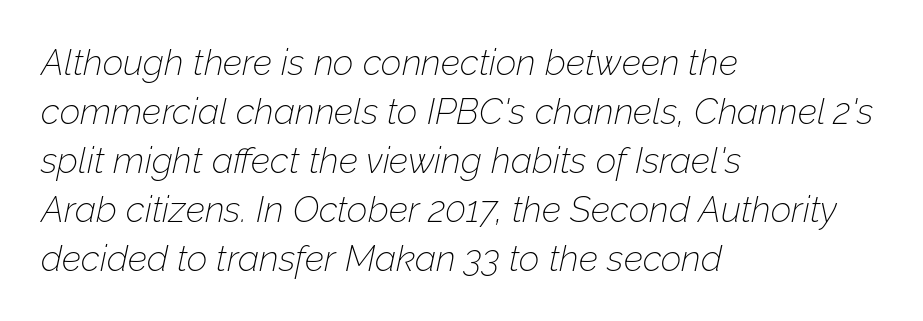
{"italic": "yes", "lean": "right", "slant_degrees": 12, "bold": "no", "weight": "thin", "width": "normal", "stroke_contrast": "low", "x_height": "medium", "monospaced": "no", "underline": "no", "align": "left", "line_spacing": "normal", "line_spacing_ratio": 1.36, "letter_spacing": "normal", "letter_spacing_em": 0.0, "glyph_px": 36}
